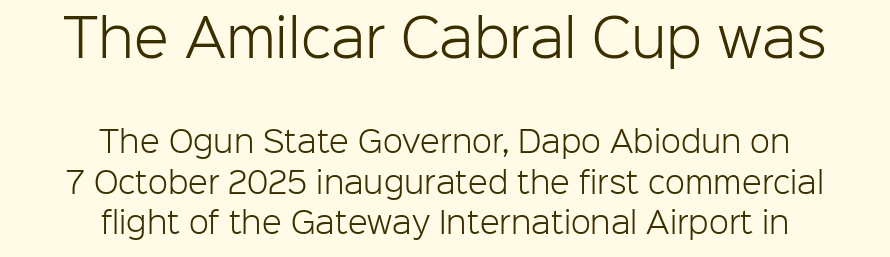
The image shows 51 px light sans-serif type, upright; set centered, normal line spacing (1.41x), normal letter spacing, not underlined; the first (top) block is 1.76x larger; low stroke contrast and a medium x-height.
